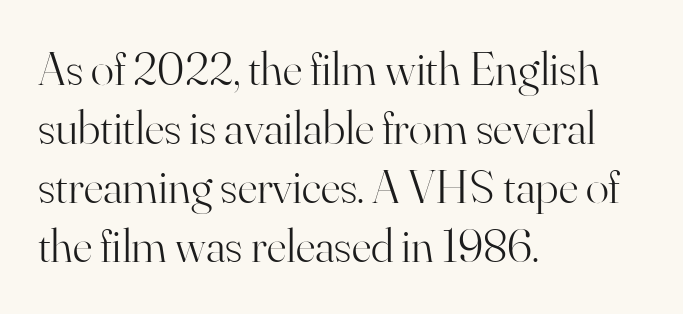
{"serif": "yes", "italic": "no", "bold": "no", "weight": "light", "width": "normal", "stroke_contrast": "high", "x_height": "small", "monospaced": "no", "underline": "no", "align": "left", "line_spacing_ratio": 1.23, "letter_spacing": "normal", "letter_spacing_em": 0.0, "glyph_px": 48}
